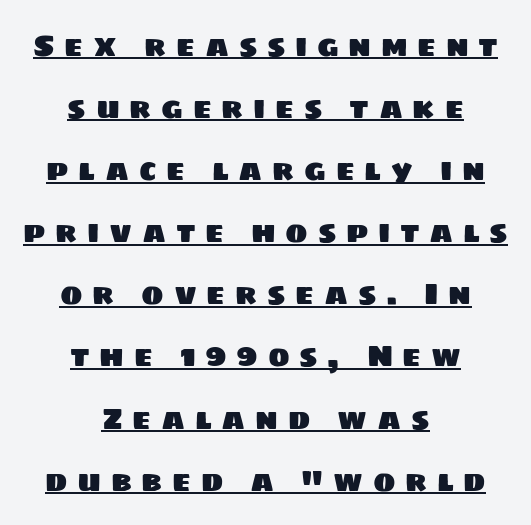
{"serif": "no", "width": "normal", "stroke_contrast": "low", "x_height": "large", "monospaced": "no", "underline": "yes", "align": "center", "line_spacing": "loose", "line_spacing_ratio": 2.07, "letter_spacing": "wide", "letter_spacing_em": 0.32, "glyph_px": 30}
